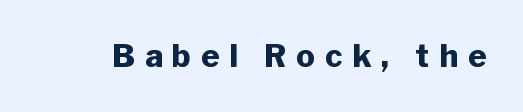
Q: Is the text bold? A: Yes.
Q: Is the text italic (slanted)? A: No, it is upright.
Q: Is the typeface a serif or a sans-serif typeface? A: Sans-serif.
Q: Is the text underlined? A: No.
Q: Is the spacing between letters normal or unusually wide? A: Unusually wide.
Q: Width (condensed, normal, or wide)? A: Normal.
Q: Stroke contrast? A: Low.
Q: x-height? A: Medium.
Q: Monospaced? A: No.
